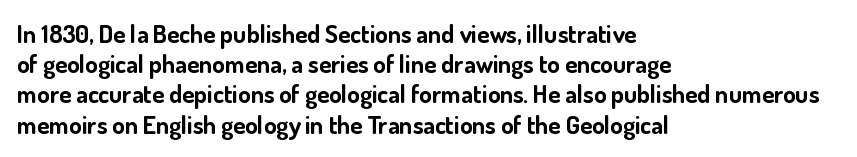
{"italic": "no", "bold": "yes", "underline": "no", "align": "left", "line_spacing_ratio": 1.21, "letter_spacing": "normal", "letter_spacing_em": 0.0, "glyph_px": 25}
